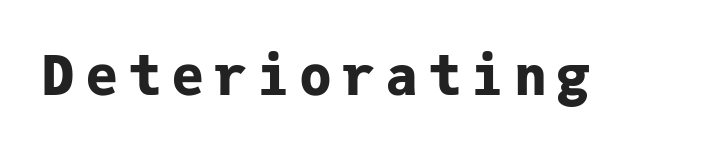
{"serif": "no", "italic": "no", "bold": "yes", "weight": "bold", "width": "normal", "stroke_contrast": "low", "x_height": "medium", "monospaced": "yes", "underline": "no", "glyph_px": 55}
